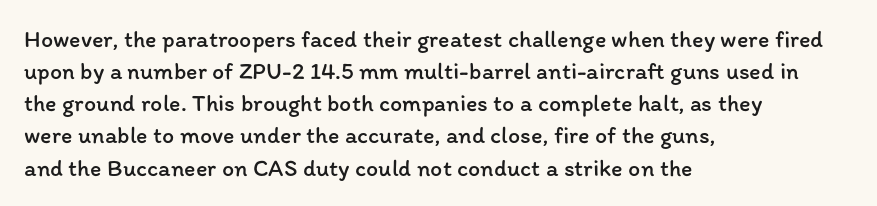
Q: Is the text bold? A: No.
Q: Is the text italic (slanted)? A: No, it is upright.
Q: Is the text underlined? A: No.
Q: How is the paragraph aligned? A: Left-aligned.
Q: Is the spacing between letters normal or unusually wide? A: Normal.
Q: Is the spacing between lines tight, normal or loose? A: Normal.
